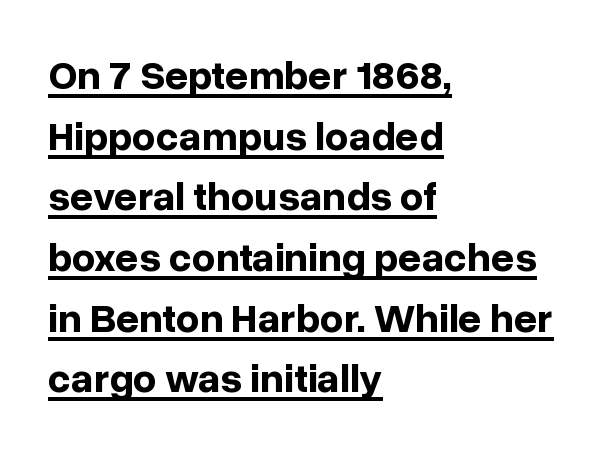
These characters rest on top of a visible drawn line. You could not count columns in this text — the font is proportionally spaced. The lines sit at an ordinary, default distance from one another. Look at the bottom of the vertical strokes: they stop flat, with no serifs. The letters stand upright; this is a roman face. Typesetter's note: full bold, strokes at maximum text heaviness.
